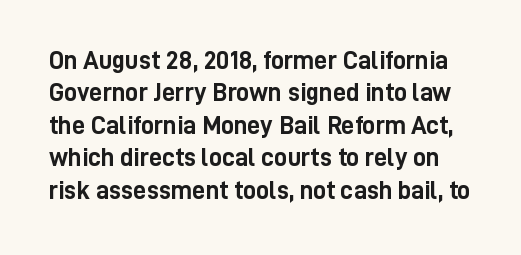
Q: Is the text bold? A: Yes.
Q: Is the text italic (slanted)? A: No, it is upright.
Q: Is the text underlined? A: No.
Q: Is the spacing between letters normal or unusually wide? A: Normal.
Q: Is the spacing between lines tight, normal or loose? A: Normal.
